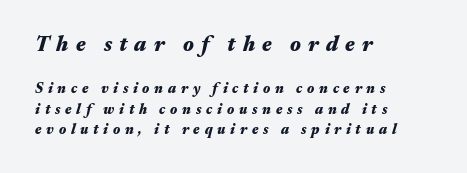
Q: Is the text bold? A: Yes.
Q: Is the text italic (slanted)? A: Yes, it leans right by about 17 degrees.
Q: Is the text underlined? A: No.
Q: How is the paragraph aligned? A: Left-aligned.
Q: Is the spacing between letters normal or unusually wide? A: Unusually wide.
Q: Is the spacing between lines tight, normal or loose? A: Normal.
Q: Which block of text is set in a larger size, the first (top) or the second (bottom)? A: The first (top) one.
